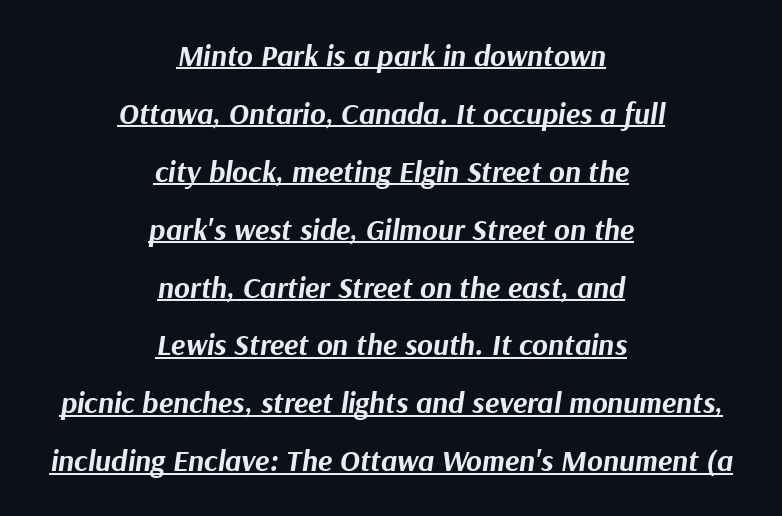
The image shows 30 px bold type, italic (leaning right); set centered, loose line spacing (1.93x), normal letter spacing, underlined; medium stroke contrast and a medium x-height.
